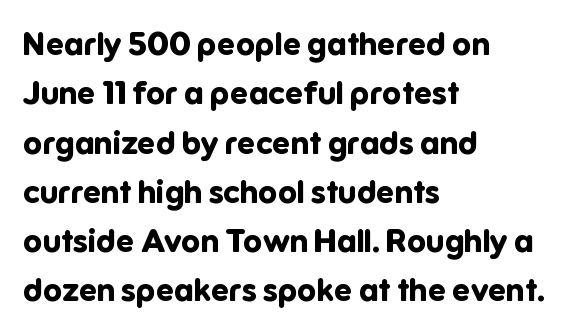
{"serif": "no", "italic": "no", "bold": "yes", "weight": "bold", "width": "normal", "stroke_contrast": "low", "x_height": "medium", "monospaced": "no", "underline": "no", "align": "left", "line_spacing": "normal", "line_spacing_ratio": 1.54, "letter_spacing": "normal", "letter_spacing_em": 0.0, "glyph_px": 32}
